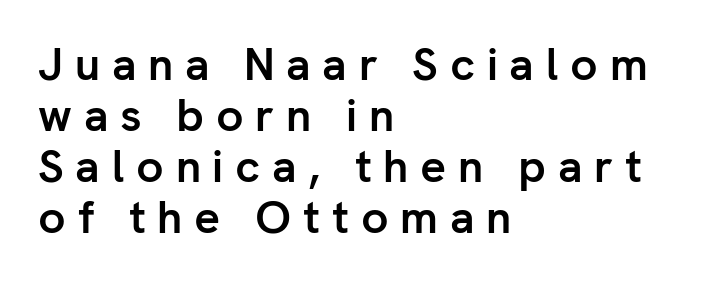
{"serif": "no", "italic": "no", "bold": "yes", "weight": "semibold", "width": "normal", "stroke_contrast": "low", "x_height": "medium", "monospaced": "no", "underline": "no", "align": "left", "line_spacing": "tight", "line_spacing_ratio": 1.13, "letter_spacing": "wide", "letter_spacing_em": 0.26, "glyph_px": 45}
